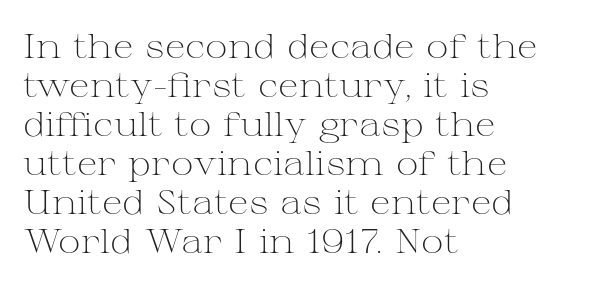
{"serif": "yes", "italic": "no", "bold": "no", "weight": "light", "width": "wide", "stroke_contrast": "medium", "x_height": "medium", "monospaced": "no", "underline": "no", "align": "left", "line_spacing": "tight", "line_spacing_ratio": 1.15, "letter_spacing": "normal", "letter_spacing_em": 0.0, "glyph_px": 34}
